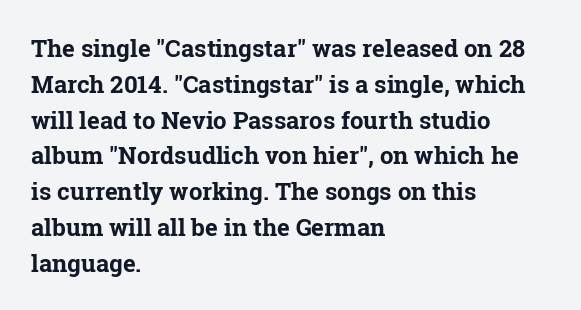
The image shows 24 px bold type, upright; set left-aligned, normal line spacing (1.49x), normal letter spacing, not underlined.
